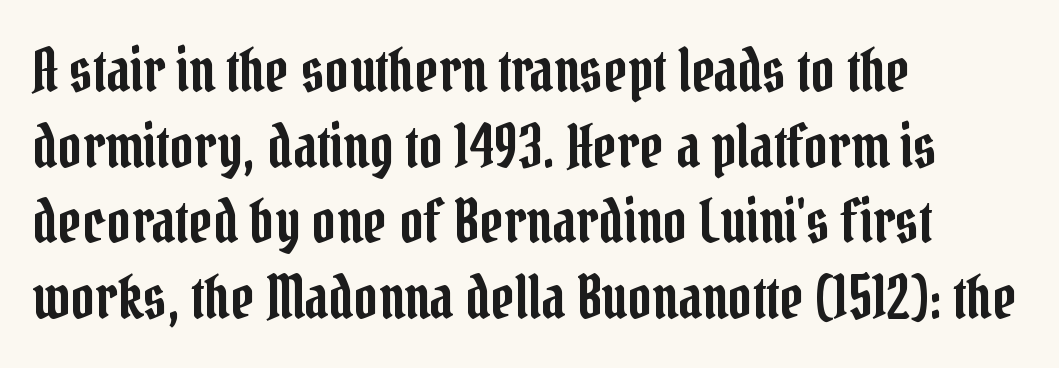
Q: Is the text italic (slanted)? A: No, it is upright.
Q: Is the typeface a serif or a sans-serif typeface? A: Serif.
Q: Is the text underlined? A: No.
Q: How is the paragraph aligned? A: Left-aligned.
Q: Is the spacing between letters normal or unusually wide? A: Normal.
Q: Is the spacing between lines tight, normal or loose? A: Normal.
Q: Width (condensed, normal, or wide)? A: Condensed.
Q: Stroke contrast? A: Low.
Q: x-height? A: Medium.
Q: Monospaced? A: No.
